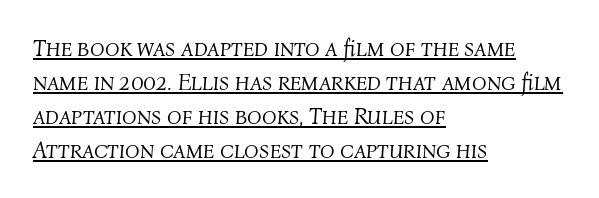
{"italic": "yes", "lean": "right", "slant_degrees": 4, "bold": "no", "underline": "yes", "align": "left", "line_spacing": "normal", "line_spacing_ratio": 1.41, "letter_spacing": "normal", "letter_spacing_em": 0.0, "glyph_px": 24}
